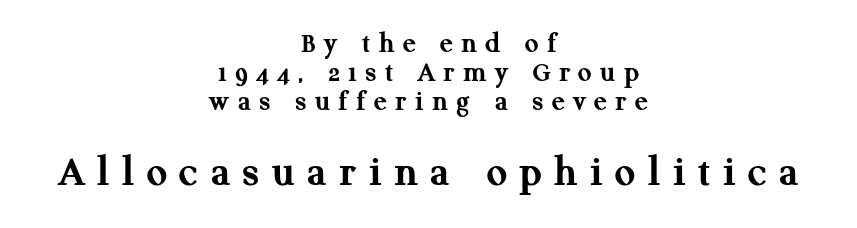
{"serif": "yes", "italic": "no", "bold": "yes", "weight": "semibold", "width": "normal", "stroke_contrast": "medium", "x_height": "medium", "monospaced": "no", "underline": "no", "align": "center", "line_spacing": "tight", "line_spacing_ratio": 0.96, "letter_spacing": "wide", "letter_spacing_em": 0.28, "larger_block": "second", "size_ratio": 1.5, "glyph_px": 45}
